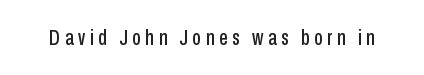
Q: Is the text italic (slanted)? A: No, it is upright.
Q: Is the text underlined? A: No.
Q: Is the spacing between letters normal or unusually wide? A: Unusually wide.
